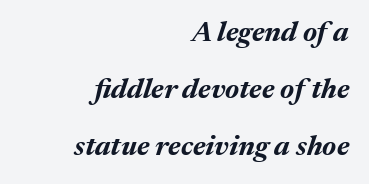
The font is running at its bold setting. Vertically, the passage feels expansive, rows floating well apart. The rag falls on the left side of this text block. Standard letterfit; no display-style spreading of the glyphs. The foot of each line stays bare and open.
